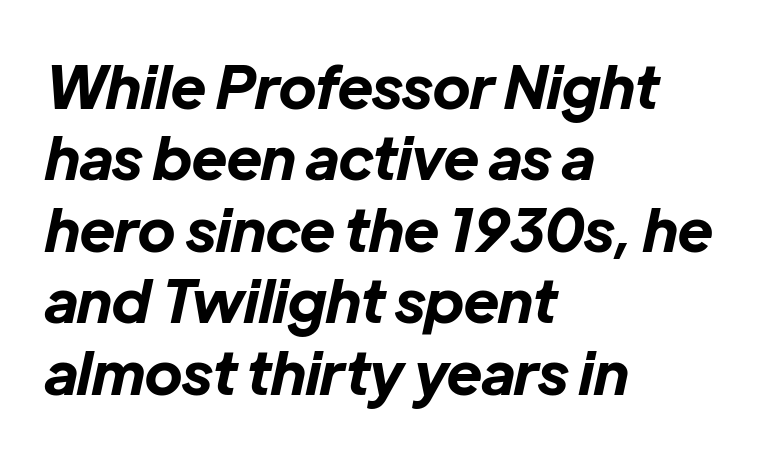
The image shows 59 px bold type, italic (leaning right); set left-aligned, line spacing 1.21x, normal letter spacing, not underlined; low stroke contrast and a medium x-height.
